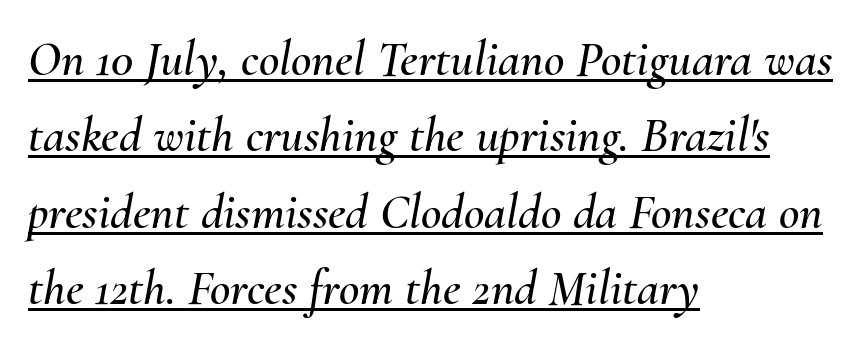
The image shows 50 px text type, italic (leaning right); set left-aligned, normal line spacing (1.53x), normal letter spacing, underlined; medium stroke contrast and a small x-height.
